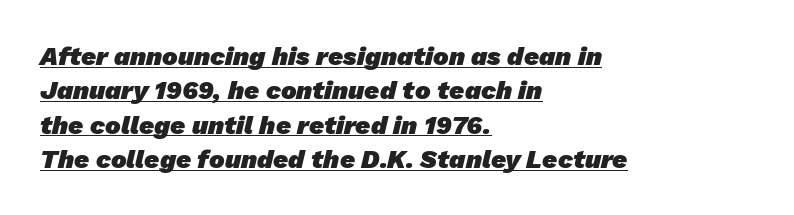
The image shows 26 px bold type; set left-aligned, normal line spacing (1.32x), normal letter spacing, underlined.
